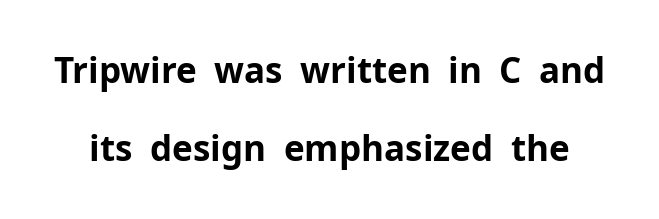
The image shows 35 px bold sans-serif type, upright; set loose line spacing (2.22x), normal letter spacing, not underlined; low stroke contrast and a medium x-height.
